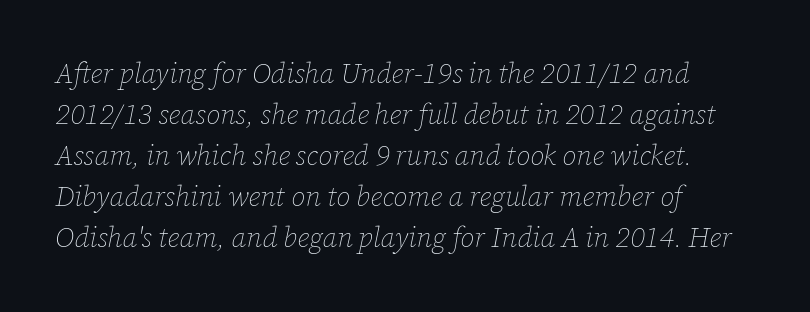
Q: Is the text bold? A: No.
Q: Is the text italic (slanted)? A: Yes, it leans right by about 12 degrees.
Q: Is the text underlined? A: No.
Q: How is the paragraph aligned? A: Left-aligned.
Q: Is the spacing between letters normal or unusually wide? A: Normal.
Q: Is the spacing between lines tight, normal or loose? A: Normal.
Q: Width (condensed, normal, or wide)? A: Normal.
Q: Stroke contrast? A: Low.
Q: x-height? A: Medium.
Q: Monospaced? A: No.
